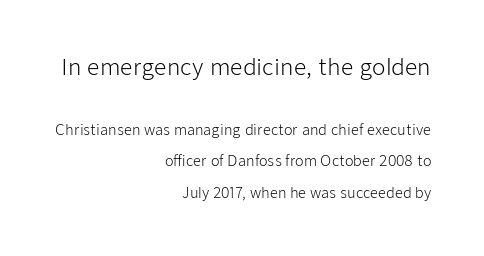
The image shows 22 px text type, upright; set right-aligned, loose line spacing (2.27x), normal letter spacing, not underlined; the first (top) block is 1.57x larger.
